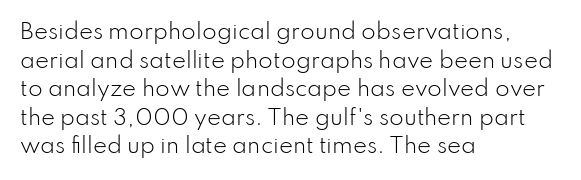
Q: Is the text bold? A: No.
Q: Is the text italic (slanted)? A: No, it is upright.
Q: Is the text underlined? A: No.
Q: How is the paragraph aligned? A: Left-aligned.
Q: Is the spacing between letters normal or unusually wide? A: Normal.
Q: Is the spacing between lines tight, normal or loose? A: Normal.
